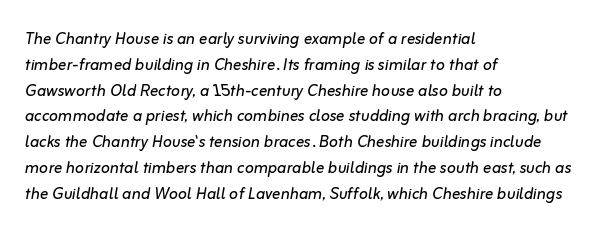
What stands out about the letter spacing? Nothing — it is the standard amount. Each stroke keeps to a modest, everyday thickness or less. The glyphs look as if they've been sheared to an angle. The typesetter chose a ragged-right arrangement here. The baseline area is clear.
